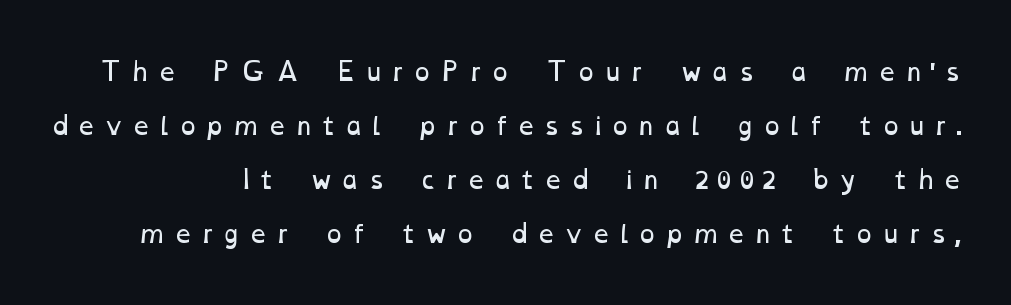
Q: Is the text bold? A: No.
Q: Is the text underlined? A: No.
Q: Is the spacing between letters normal or unusually wide? A: Unusually wide.
Q: Is the spacing between lines tight, normal or loose? A: Loose.
